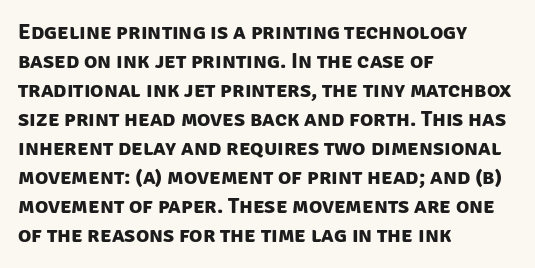
All the whitespace from short lines collects on the right. Honestly, the letter spacing is just normal — you wouldn't notice it. Strokes here are thick enough to call this a true bold. Evenly set lines give the paragraph a standard silhouette. The space beneath each line is pristine and unruled.
